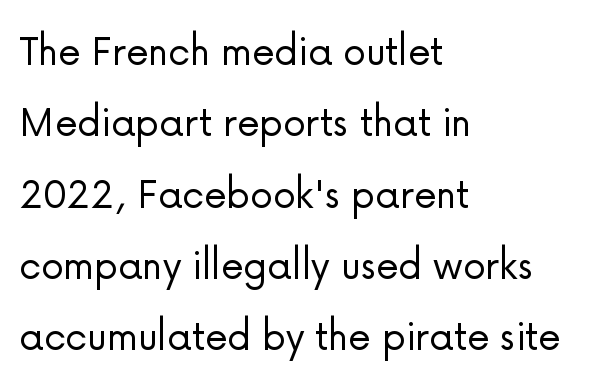
The image shows 46 px light sans-serif type, upright; set left-aligned, normal line spacing (1.55x), normal letter spacing, not underlined; low stroke contrast and a medium x-height.
